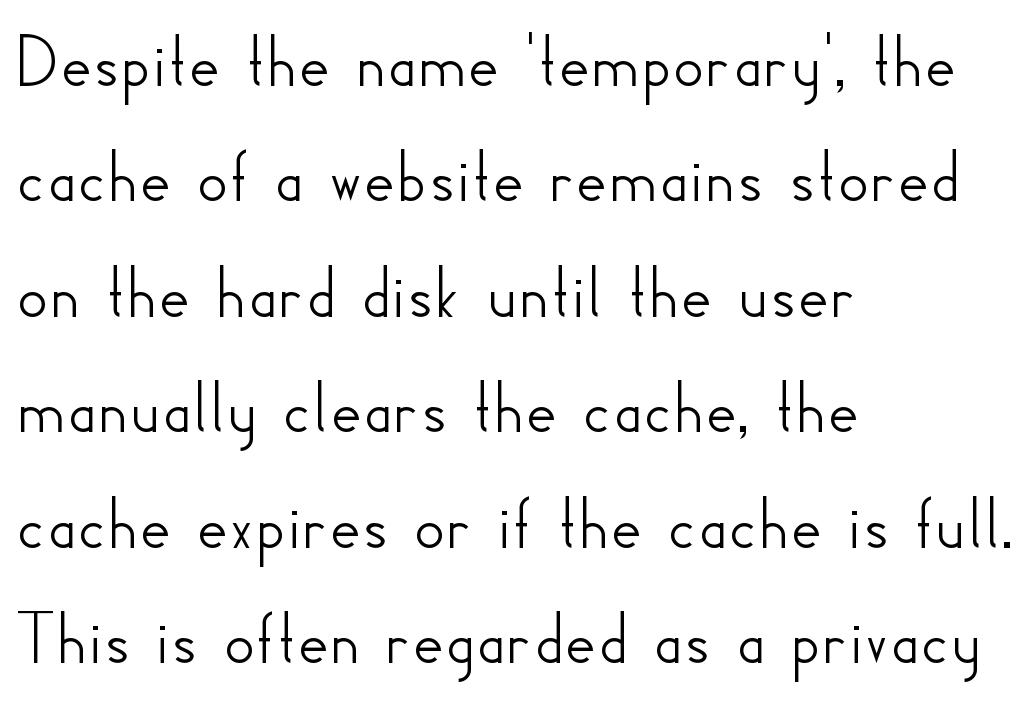
The rendering anchors every line to the left-hand side. I'd call this a sans setting — the letters go barefoot. Do the letters lean? They stand straight. Each letter keeps its own natural width here, so spacing adapts to shape.
